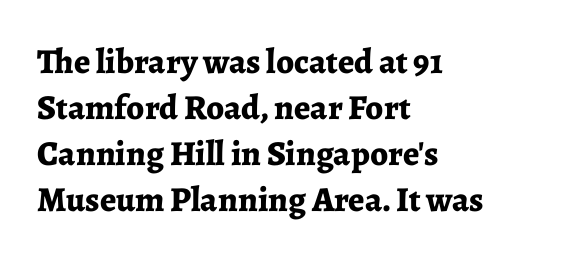
The text block is weighted toward the left margin, trailing off unevenly rightward. Tracking here is standard; glyphs follow each other at the usual distance. Note: serifs present on the glyphs. Strokes here are thick enough to call this a true bold. The specimen omits any rule beneath the text block's lines. Varying glyph widths throughout — classic text-font behaviour.
